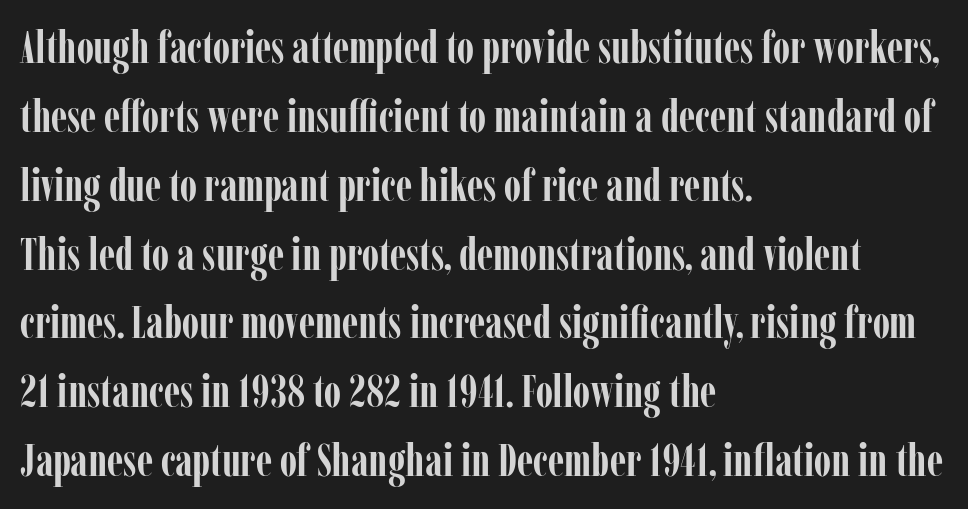
{"serif": "yes", "italic": "no", "bold": "yes", "weight": "semibold", "width": "condensed", "stroke_contrast": "low", "x_height": "medium", "monospaced": "no", "underline": "no", "align": "left", "line_spacing": "normal", "line_spacing_ratio": 1.53, "letter_spacing": "normal", "letter_spacing_em": 0.0, "glyph_px": 45}
